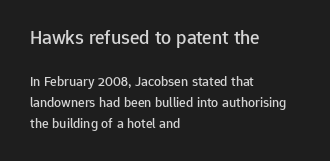
{"italic": "no", "underline": "no", "align": "left", "line_spacing": "normal", "line_spacing_ratio": 1.5, "letter_spacing": "normal", "letter_spacing_em": 0.0, "larger_block": "first", "size_ratio": 1.43, "glyph_px": 20}
